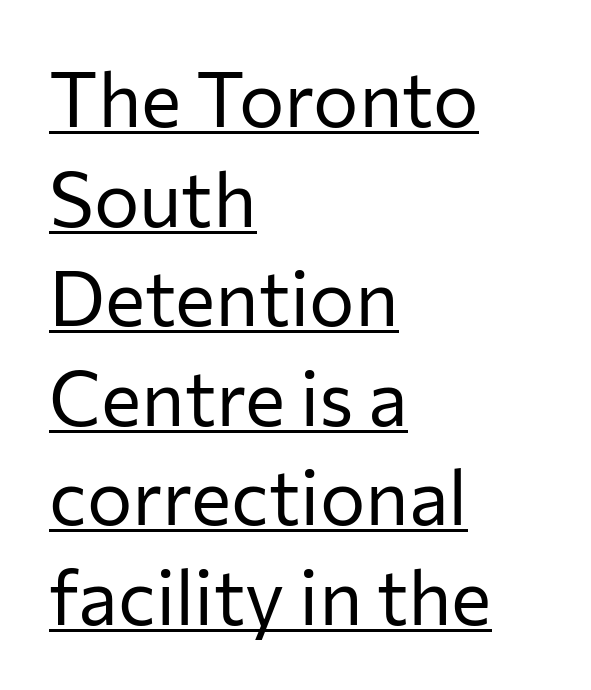
Q: Is the text bold? A: No.
Q: Is the text italic (slanted)? A: No, it is upright.
Q: Is the typeface a serif or a sans-serif typeface? A: Sans-serif.
Q: Is the text underlined? A: Yes.
Q: How is the paragraph aligned? A: Left-aligned.
Q: Is the spacing between letters normal or unusually wide? A: Normal.
Q: Is the spacing between lines tight, normal or loose? A: Normal.
Q: Width (condensed, normal, or wide)? A: Normal.
Q: Stroke contrast? A: Low.
Q: x-height? A: Medium.
Q: Monospaced? A: No.
